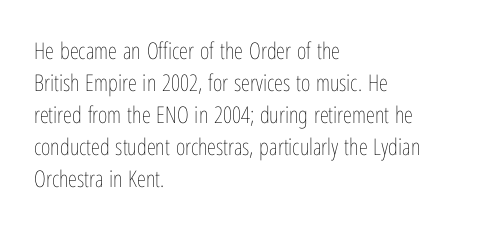
Caption: standard tracking, unaltered. Does the leading feel generous? No, just average. The lines are quadded left. Check the space under the baseline: it is left empty.
